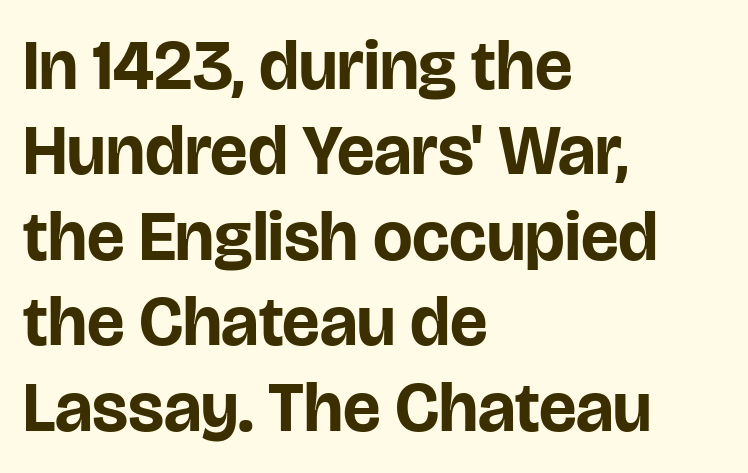
{"serif": "no", "italic": "no", "bold": "yes", "weight": "bold", "width": "normal", "stroke_contrast": "low", "x_height": "large", "monospaced": "no", "underline": "no", "align": "left", "line_spacing_ratio": 1.22, "letter_spacing": "normal", "letter_spacing_em": 0.0, "glyph_px": 70}
